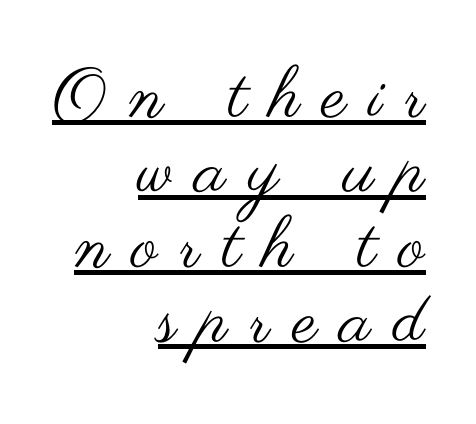
The passage is arranged like a letterhead date or caption credit — flush right. The strokes are not fattened; the text isn't bold. Leading is clearly below the norm, producing a dense column. Here the designer chose a conventional face with non-uniform glyph widths. Decoration check: the copy is underlined.
